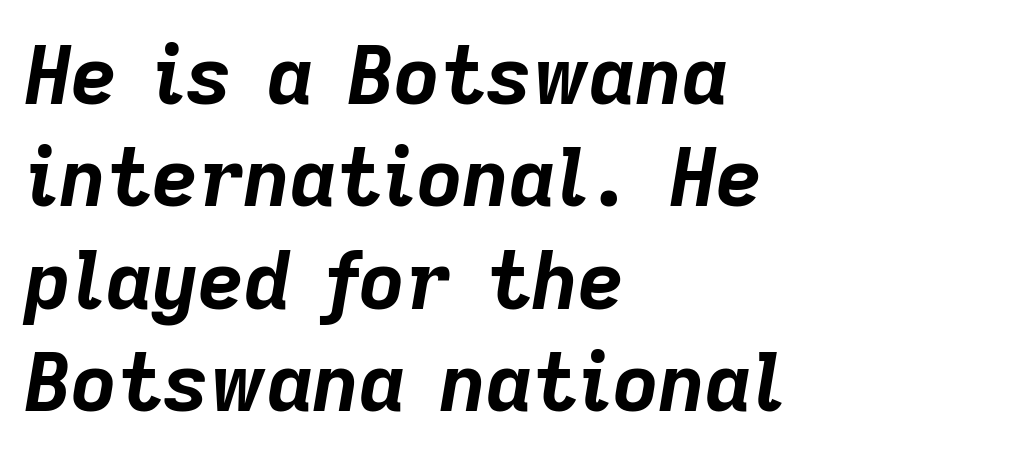
Q: Is the text bold? A: Yes.
Q: Is the text italic (slanted)? A: Yes, it leans right by about 9 degrees.
Q: Is the text underlined? A: No.
Q: How is the paragraph aligned? A: Left-aligned.
Q: Is the spacing between letters normal or unusually wide? A: Normal.
Q: Is the spacing between lines tight, normal or loose? A: Normal.
Q: Width (condensed, normal, or wide)? A: Normal.
Q: Stroke contrast? A: Low.
Q: x-height? A: Medium.
Q: Monospaced? A: No.
